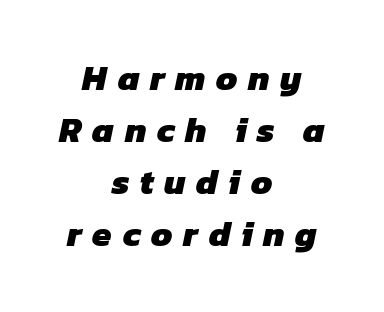
Unlike a traditional serif, this face leaves its strokes unadorned. Honestly, there is no underline to notice here at all. Think of a printed novel: that variable character pitch is what you see here. Set as a true bold cut, around the 700 mark. Evenly set lines give the paragraph a standard silhouette.
